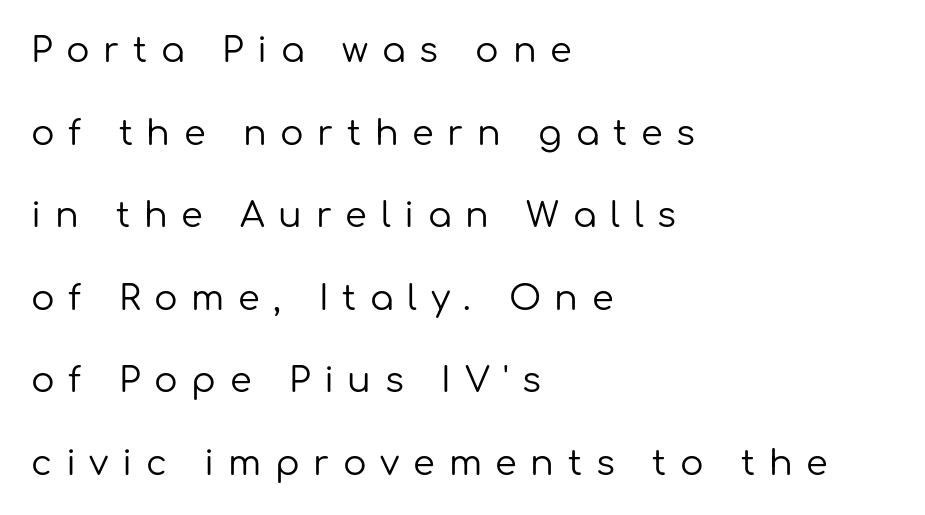
The image shows 35 px regular-weight sans-serif type, upright; set left-aligned, loose line spacing (2.36x), unusually wide letter spacing (+0.39 em), not underlined; low stroke contrast and a medium x-height.
